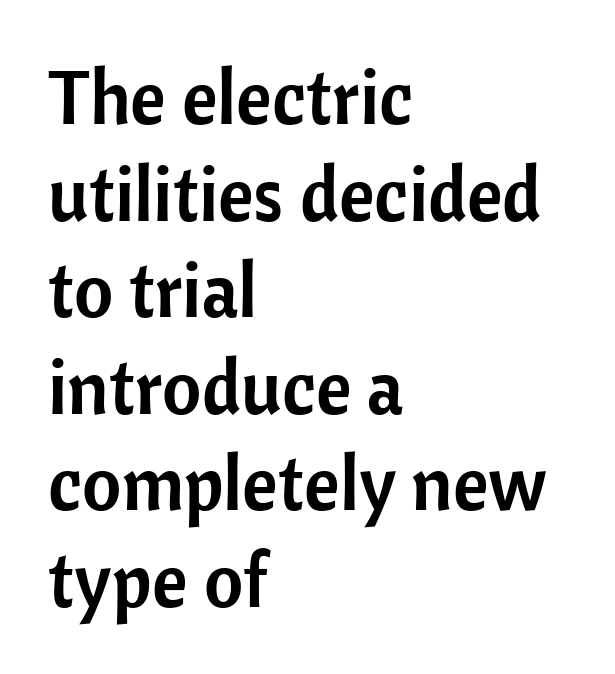
{"serif": "no", "italic": "no", "width": "normal", "stroke_contrast": "low", "x_height": "medium", "monospaced": "no", "underline": "no", "align": "left", "line_spacing": "normal", "line_spacing_ratio": 1.27, "letter_spacing": "normal", "letter_spacing_em": 0.0, "glyph_px": 76}
